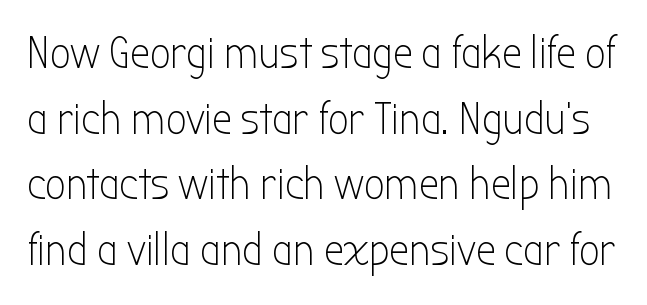
{"serif": "no", "italic": "no", "bold": "no", "weight": "light", "width": "condensed", "stroke_contrast": "low", "x_height": "medium", "monospaced": "no", "underline": "no", "line_spacing": "normal", "line_spacing_ratio": 1.46, "letter_spacing": "normal", "letter_spacing_em": 0.0, "glyph_px": 45}
